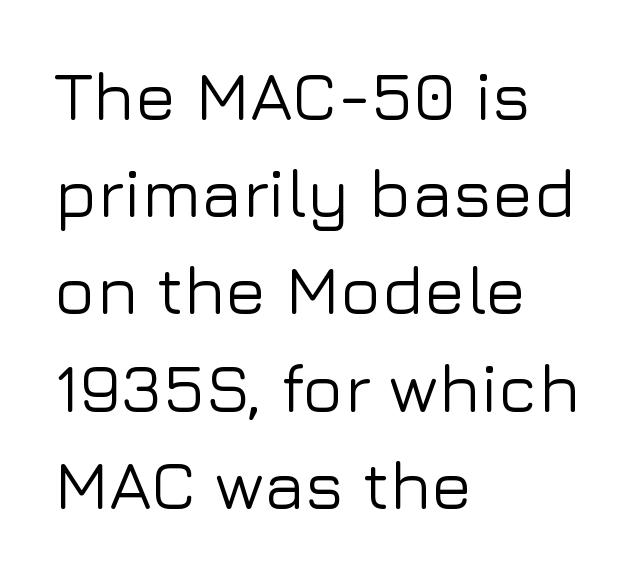
The image shows 68 px sans-serif type, upright; set left-aligned, normal line spacing (1.43x), normal letter spacing, not underlined; low stroke contrast and a medium x-height.
